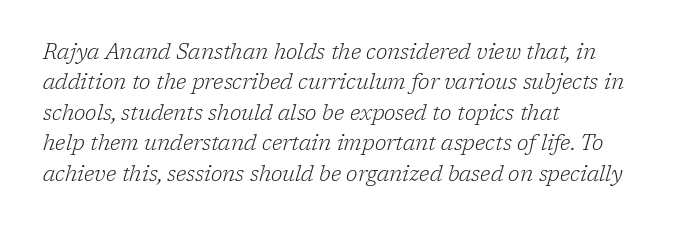
{"italic": "yes", "lean": "right", "slant_degrees": 17, "bold": "no", "underline": "no", "align": "left", "line_spacing": "normal", "line_spacing_ratio": 1.45, "letter_spacing": "normal", "letter_spacing_em": 0.0, "glyph_px": 21}
